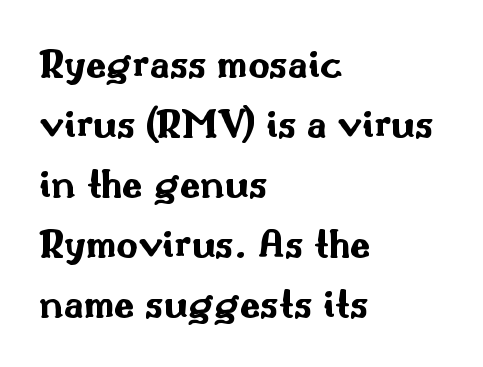
Compared with typical paragraphs, the rows here are spaced about the same. This rendering employs a face without finishing strokes, i.e., a sans-serif. Students, this is bold: see how much ink each stroke carries. Casual observation: everything's shoved over to the left. The string is rendered with underlining switched off.
